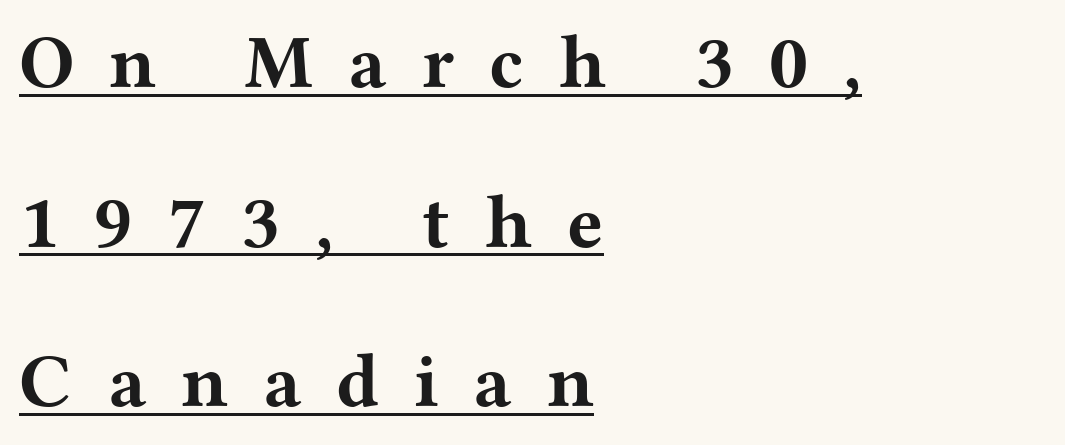
Which margin do the lines hug? The left one — the right edge is uneven. Does a line run under the words? Yes, clearly. Someone cranked the tracking dial way up on this one. Is this a fixed-width face? No — the glyphs have proportional, varying widths. Widely set lines give the paragraph a tall, airy silhouette. Strong, thick strokes mark this as bold type.
